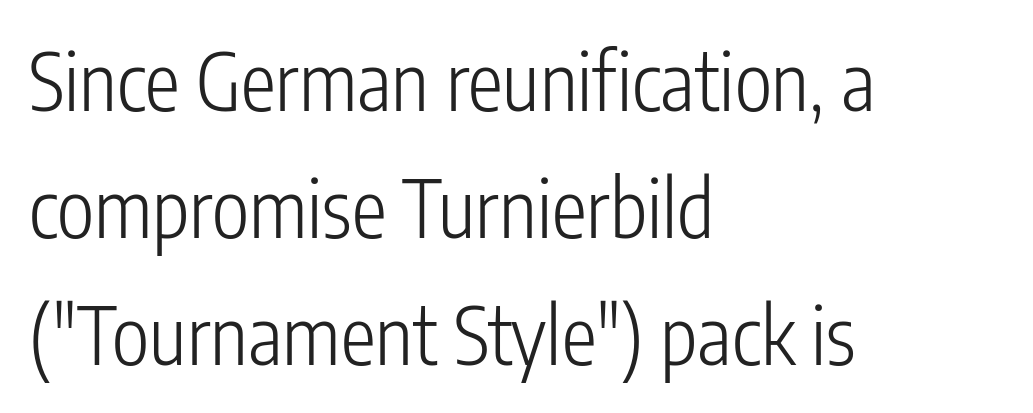
The image shows 79 px light, condensed sans-serif type, upright; set left-aligned, normal line spacing (1.61x), normal letter spacing, not underlined; low stroke contrast and a medium x-height.
